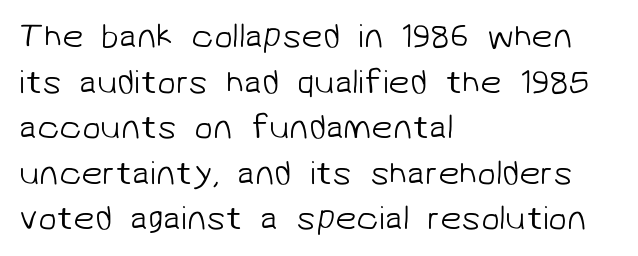
Q: Is the text bold? A: No.
Q: Is the typeface a serif or a sans-serif typeface? A: Sans-serif.
Q: Is the text underlined? A: No.
Q: How is the paragraph aligned? A: Left-aligned.
Q: Is the spacing between letters normal or unusually wide? A: Normal.
Q: Is the spacing between lines tight, normal or loose? A: Normal.
Q: Width (condensed, normal, or wide)? A: Normal.
Q: Stroke contrast? A: Low.
Q: x-height? A: Medium.
Q: Monospaced? A: No.
